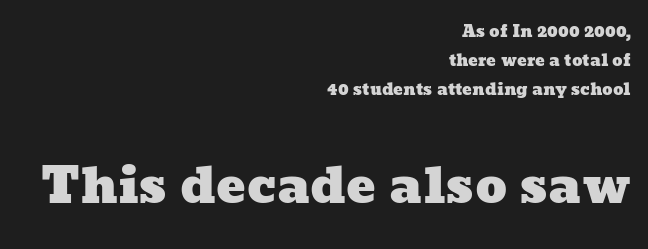
The letters sit at their default tracking, neither squeezed nor spread. If you drew a ruler down the right edge, every line would touch it. Spacing verdict: proportional, widths tailored to each character. Lines of text with bare space underneath.
